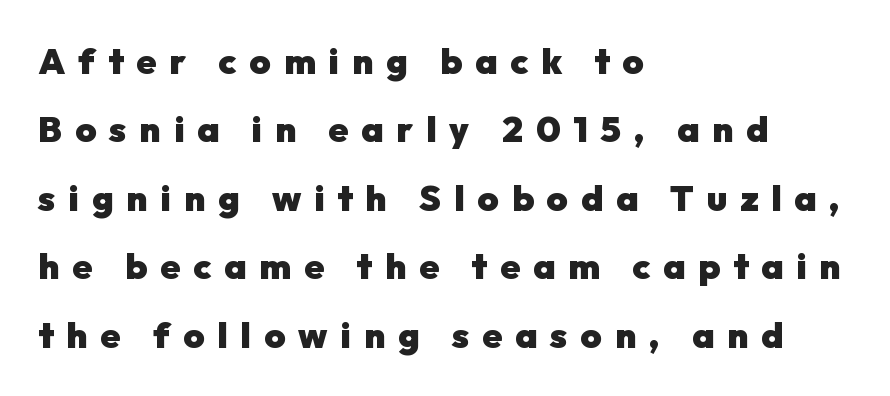
Q: Is the text bold? A: Yes.
Q: Is the text italic (slanted)? A: No, it is upright.
Q: Is the typeface a serif or a sans-serif typeface? A: Sans-serif.
Q: Is the text underlined? A: No.
Q: How is the paragraph aligned? A: Left-aligned.
Q: Is the spacing between letters normal or unusually wide? A: Unusually wide.
Q: Is the spacing between lines tight, normal or loose? A: Loose.
Q: Width (condensed, normal, or wide)? A: Normal.
Q: Stroke contrast? A: Low.
Q: x-height? A: Medium.
Q: Monospaced? A: No.
